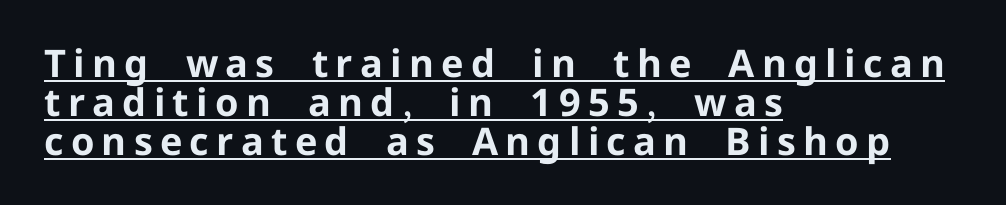
Each letter's strokes conclude bluntly, with no projecting serifs. These lines carry a lot of weight — the face is fully bold. The specimen reads as upright at a glance. The face used here is proportionally spaced, like ordinary book or web type.
